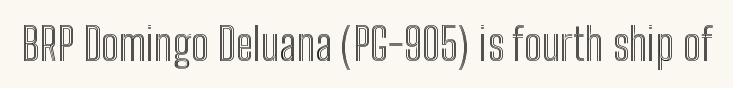
{"italic": "no", "width": "condensed", "x_height": "medium", "monospaced": "no", "underline": "no", "letter_spacing": "normal", "letter_spacing_em": 0.0, "glyph_px": 44}
